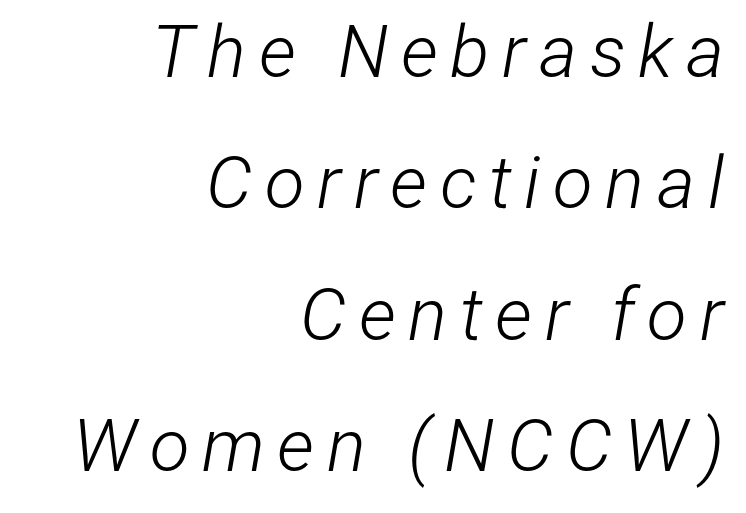
Stem width sits at or under what a default text font uses. The face used here is proportionally spaced, like ordinary book or web type. The letters are slanted; this is an italic face. Only glyphs here, with clear space below each row. The setting favours the right margin, as signatures and pull-quotes sometimes do.
